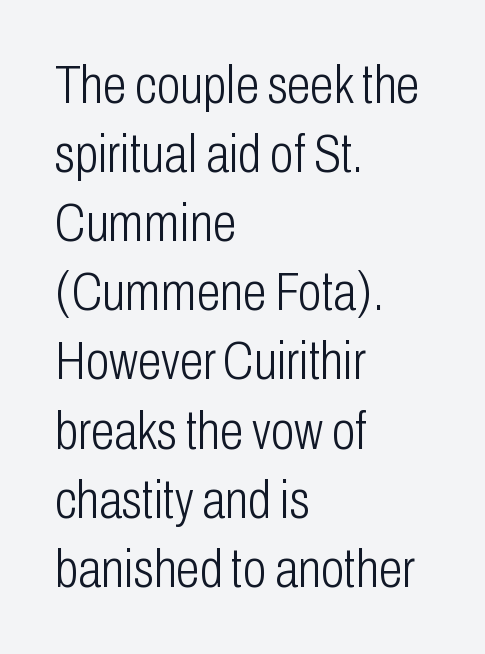
Q: Is the text bold? A: No.
Q: Is the text italic (slanted)? A: No, it is upright.
Q: Is the typeface a serif or a sans-serif typeface? A: Sans-serif.
Q: Is the text underlined? A: No.
Q: How is the paragraph aligned? A: Left-aligned.
Q: Is the spacing between letters normal or unusually wide? A: Normal.
Q: Is the spacing between lines tight, normal or loose? A: Normal.
Q: Width (condensed, normal, or wide)? A: Condensed.
Q: Stroke contrast? A: Low.
Q: x-height? A: Medium.
Q: Monospaced? A: No.
